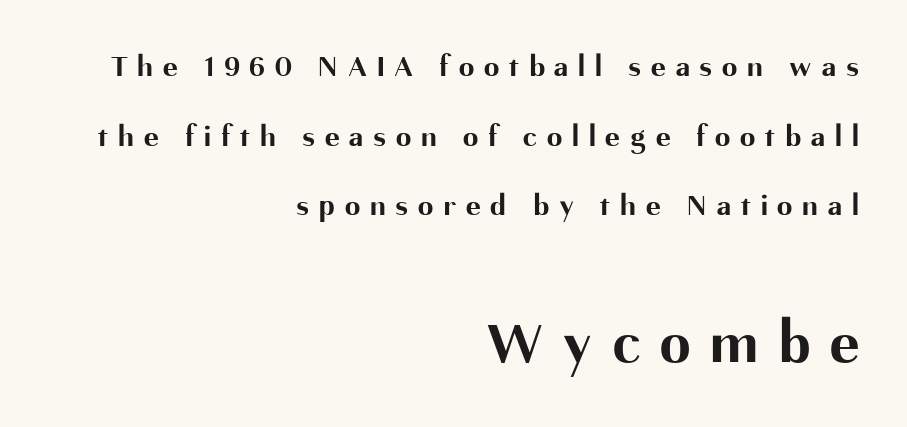
The image shows 62 px bold sans-serif type, upright; set right-aligned, loose line spacing (2.25x), unusually wide letter spacing (+0.32 em), not underlined; the second (bottom) block is 2.0x larger; medium stroke contrast and a medium x-height.
